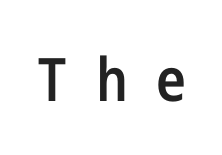
The image shows 60 px semibold, condensed sans-serif type, upright; set unusually wide letter spacing (+0.49 em), not underlined; low stroke contrast and a medium x-height.
